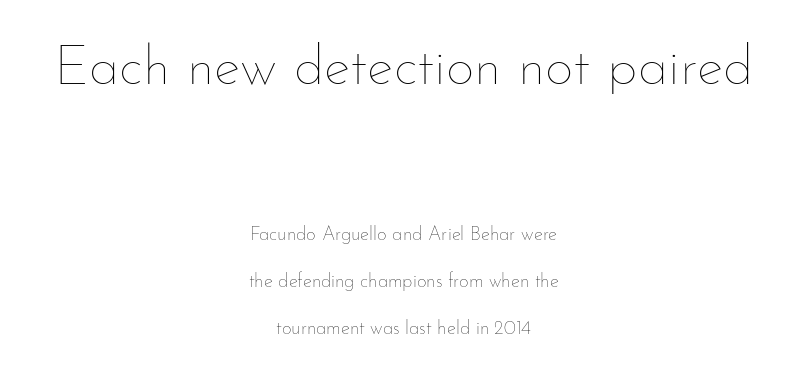
Q: Is the text bold? A: No.
Q: Is the text italic (slanted)? A: No, it is upright.
Q: Is the text underlined? A: No.
Q: How is the paragraph aligned? A: Centered.
Q: Is the spacing between letters normal or unusually wide? A: Normal.
Q: Is the spacing between lines tight, normal or loose? A: Loose.
Q: Which block of text is set in a larger size, the first (top) or the second (bottom)? A: The first (top) one.
Q: Width (condensed, normal, or wide)? A: Normal.
Q: Stroke contrast? A: Low.
Q: x-height? A: Small.
Q: Monospaced? A: No.
